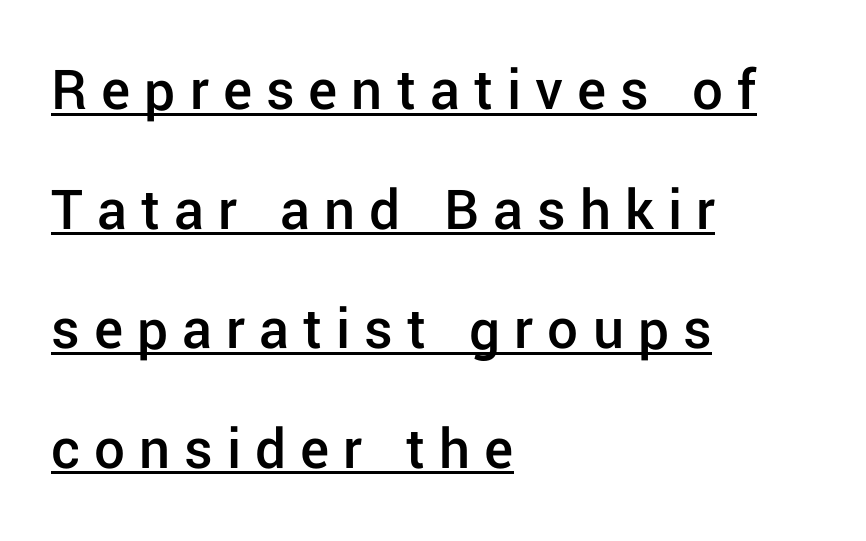
{"serif": "no", "italic": "no", "bold": "semi", "weight": "semibold", "width": "normal", "stroke_contrast": "low", "x_height": "medium", "monospaced": "no", "underline": "yes", "align": "left", "line_spacing": "loose", "line_spacing_ratio": 1.96, "letter_spacing": "wide", "letter_spacing_em": 0.23, "glyph_px": 61}
